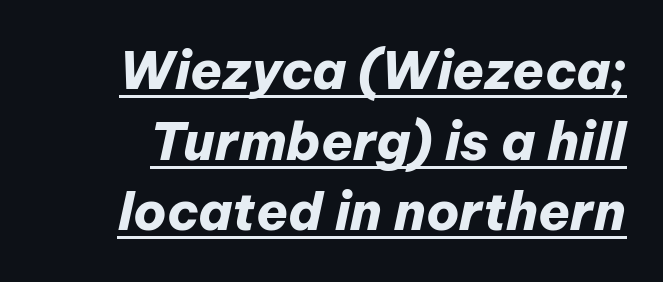
The image shows 52 px heavy type, italic (leaning right); set normal line spacing (1.36x), normal letter spacing, underlined; low stroke contrast and a medium x-height.
